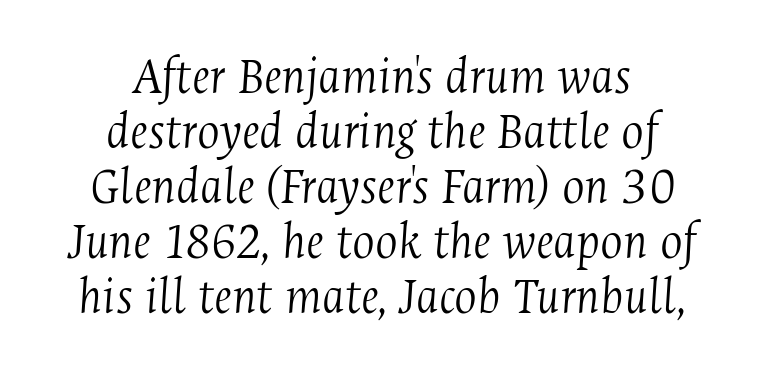
Q: Is the text bold? A: No.
Q: Is the text italic (slanted)? A: Yes, it leans right by about 4 degrees.
Q: Is the typeface a serif or a sans-serif typeface? A: Serif.
Q: Is the text underlined? A: No.
Q: How is the paragraph aligned? A: Centered.
Q: Is the spacing between letters normal or unusually wide? A: Normal.
Q: Is the spacing between lines tight, normal or loose? A: Tight.
Q: Width (condensed, normal, or wide)? A: Condensed.
Q: Stroke contrast? A: Medium.
Q: x-height? A: Medium.
Q: Monospaced? A: No.
